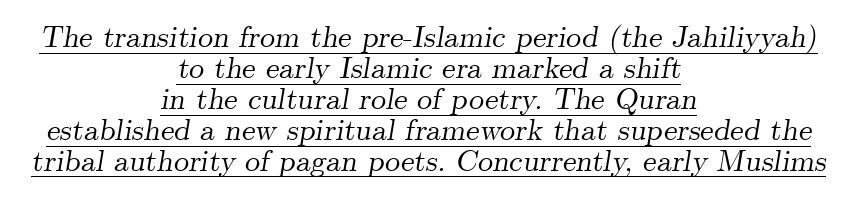
Q: Is the text italic (slanted)? A: Yes, it leans right by about 9 degrees.
Q: Is the typeface a serif or a sans-serif typeface? A: Serif.
Q: Is the text underlined? A: Yes.
Q: How is the paragraph aligned? A: Centered.
Q: Is the spacing between letters normal or unusually wide? A: Normal.
Q: Is the spacing between lines tight, normal or loose? A: Tight.
Q: Width (condensed, normal, or wide)? A: Normal.
Q: Stroke contrast? A: Medium.
Q: x-height? A: Small.
Q: Monospaced? A: No.
